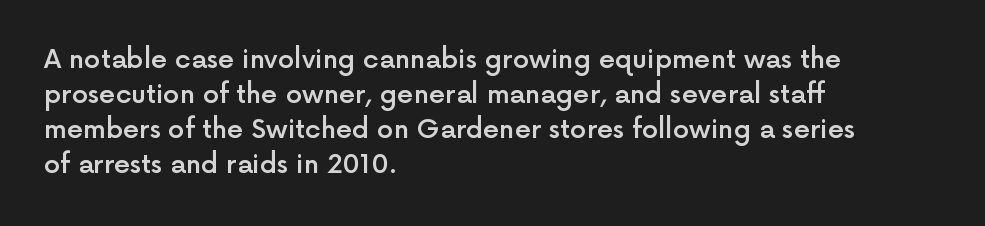
The image shows 26 px text type, upright; set left-aligned, normal line spacing (1.35x), normal letter spacing, not underlined.
